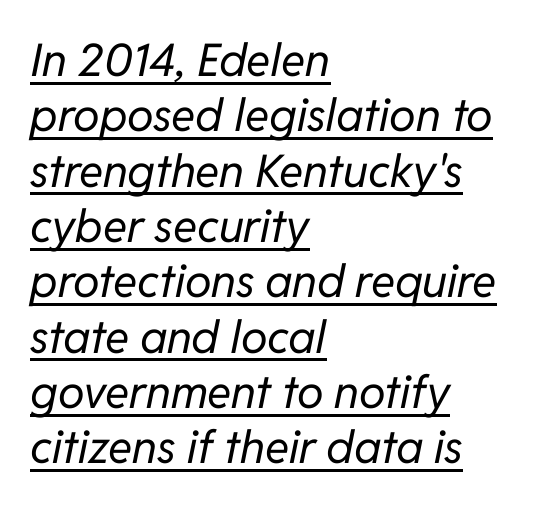
The rendering keeps characters at their native spacing. Each letter keeps its own natural width here, so spacing adapts to shape. Unbolded letterforms with no extra heft. These characters rest on top of a visible drawn line.
